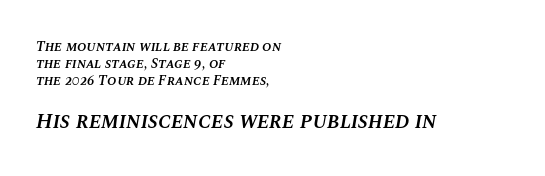
{"italic": "yes", "lean": "right", "slant_degrees": 10, "bold": "semi", "underline": "no", "align": "left", "line_spacing_ratio": 1.21, "letter_spacing": "normal", "letter_spacing_em": 0.0, "larger_block": "second", "size_ratio": 1.57, "glyph_px": 22}
